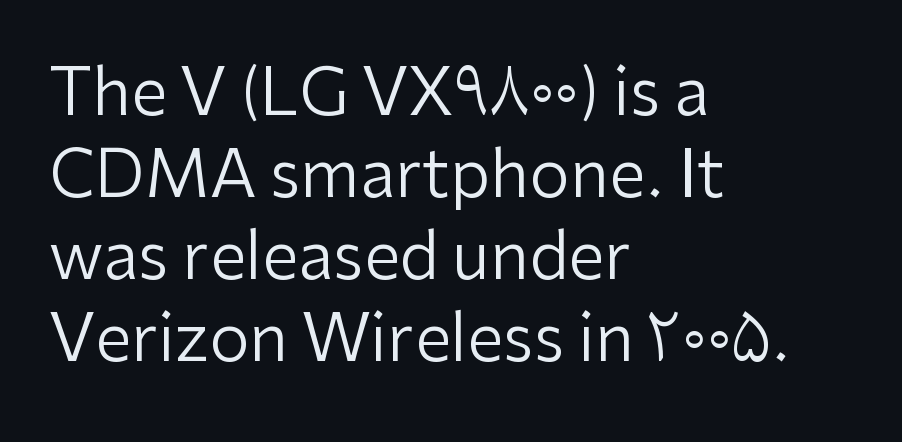
Spacing verdict: proportional, widths tailored to each character. This is the regular roman posture of the typeface. Baseline-to-baseline distance is the conventional proportion of letter height. Short note: letters normally spaced. Compared with a typical body face, this is equally light or lighter still. Unmarked baselines from the first word to the last.
